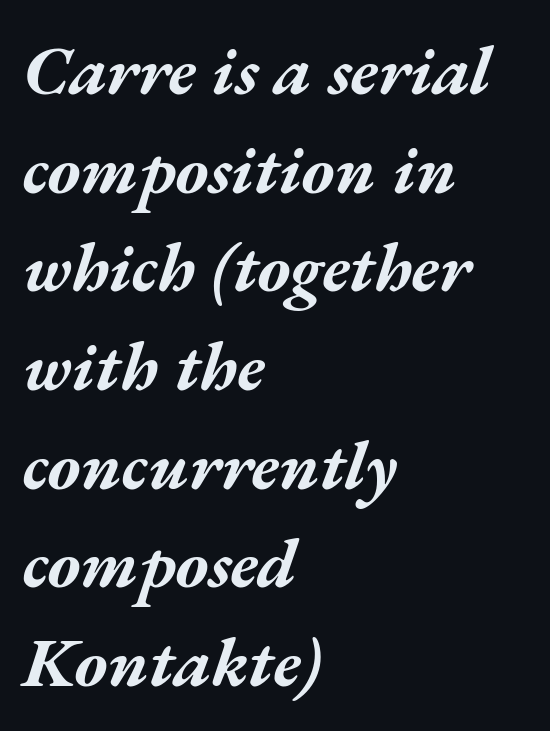
Normally led — the rows are evenly, conventionally spaced. Anything drawn beneath the words? Only blank space. The face used here is proportionally spaced, like ordinary book or web type. Caption: standard tracking, unaltered.
